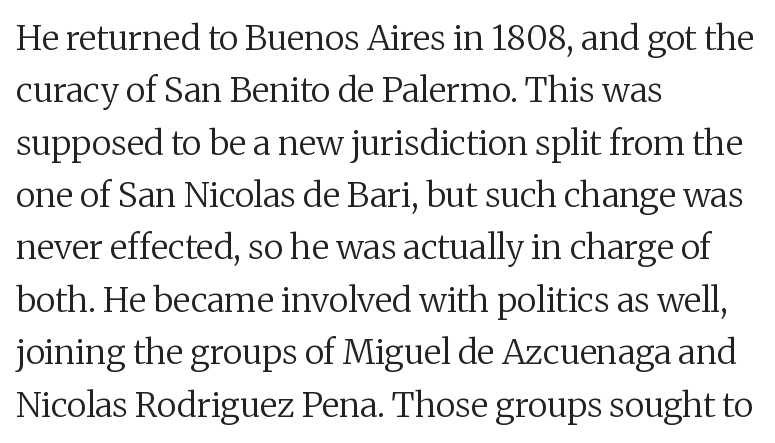
The image shows 34 px regular-weight serif type, upright; set left-aligned, normal line spacing (1.54x), normal letter spacing, not underlined; medium stroke contrast and a medium x-height.
